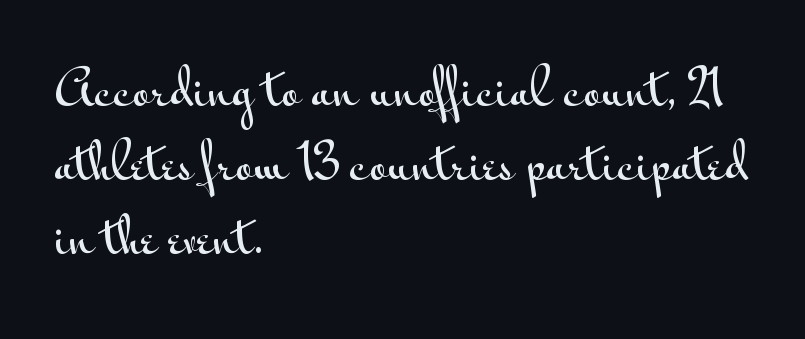
The horizontal fit of the characters is conventional and even. Is the block centered? No — it sits flush against the left margin. The rendering uses natural spacing where letterforms have individual widths. This rendering employs a face without finishing strokes, i.e., a sans-serif. The rows are spaced the way most documents space them.
